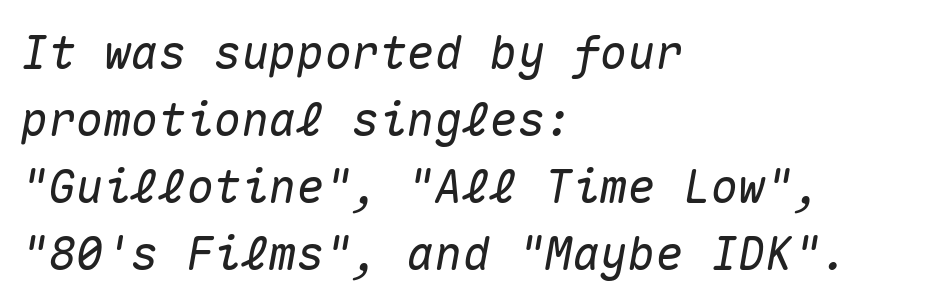
{"italic": "yes", "lean": "right", "slant_degrees": 10, "width": "normal", "stroke_contrast": "medium", "x_height": "medium", "monospaced": "yes", "underline": "no", "align": "left", "line_spacing": "normal", "line_spacing_ratio": 1.46, "letter_spacing": "normal", "letter_spacing_em": 0.0, "glyph_px": 46}
